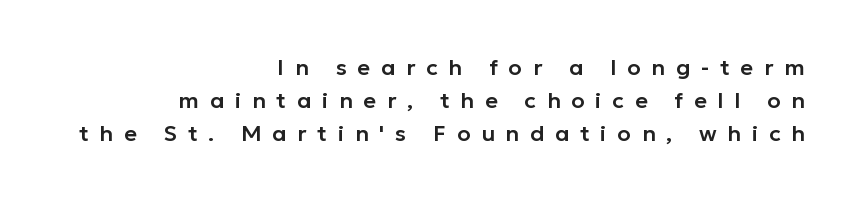
Upright lettering throughout. The space between consecutive lines is moderate. The passage shown has open, widely tracked lettering throughout. A student would call this right alignment; a typographer would say flush right, rag left.
